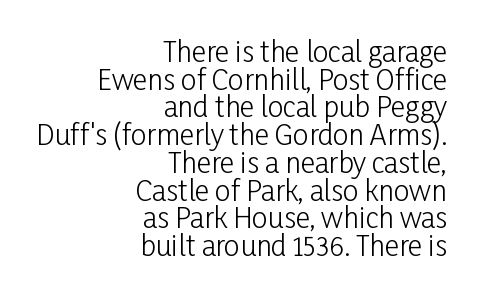
Posture: straight, roman, zero tilt. Stems here are at most as thick as an everyday book face. Examine the stroke ends and you'll find no serifs. Closely set lines give the paragraph a compact silhouette. The strip under each line holds only bare page. There is no visible air inserted between adjacent glyphs.
